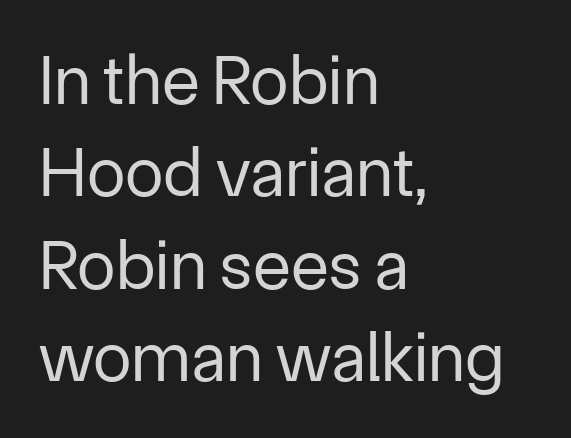
The image shows 70 px regular-weight sans-serif type, upright; set left-aligned, normal line spacing (1.32x), normal letter spacing, not underlined; low stroke contrast and a medium x-height.
